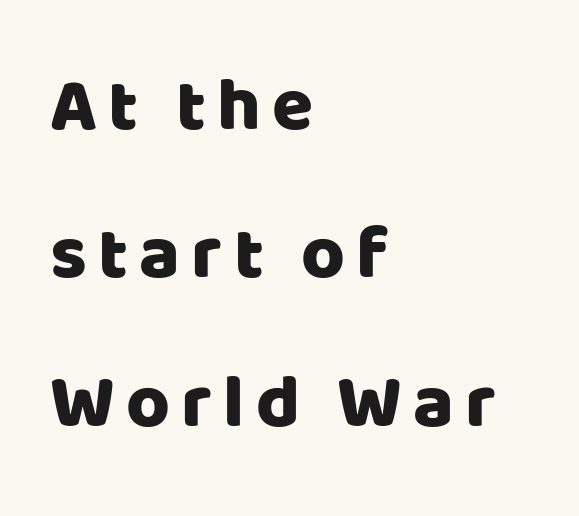
Does the type have serifs? No, each stem ends abruptly. These lines stand farther apart than default settings would place them. Is this a fixed-width face? No — the glyphs have proportional, varying widths. Check the space under the baseline: it is left empty. Ordinary non-slanted type is in use.
